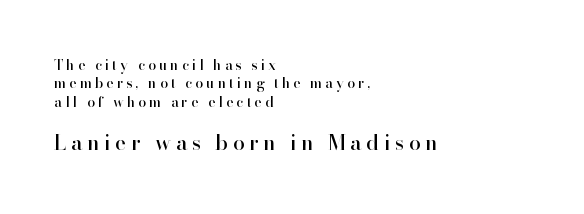
The image shows 21 px text type, upright; set left-aligned, normal line spacing (1.32x), unusually wide letter spacing (+0.22 em), not underlined; the second (bottom) block is 1.5x larger.
